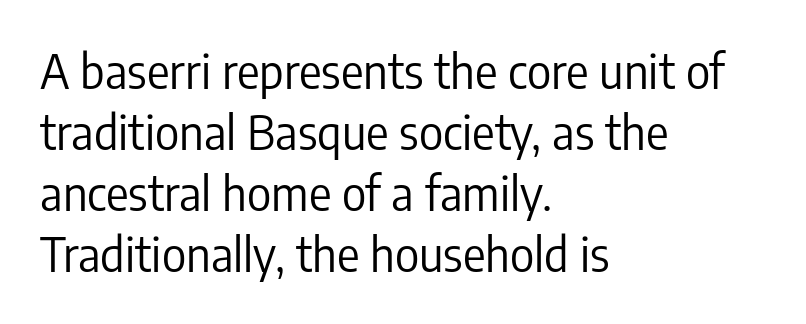
Each letter keeps its own natural width here, so spacing adapts to shape. Weight class: somewhere from thin through regular. Check the space under the baseline: it is left empty. To sum up the face: it is a sans, with no serifs. The paragraph shown leans on its left margin. Leading matches the norm, producing a regular column.
